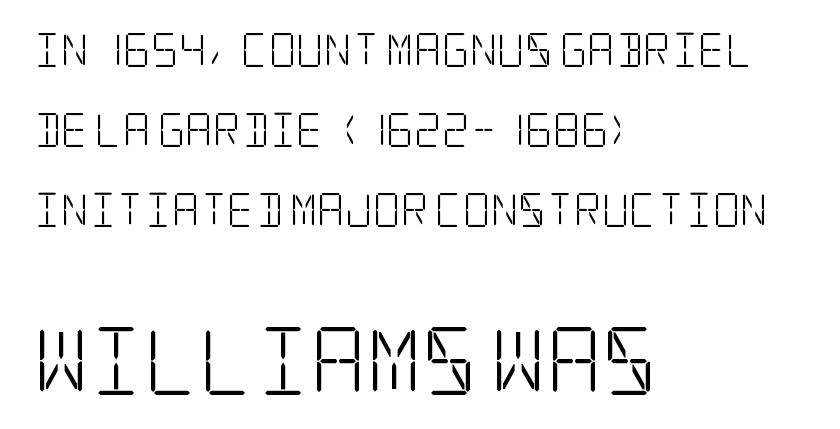
{"serif": "yes", "italic": "no", "bold": "no", "weight": "light", "width": "condensed", "stroke_contrast": "low", "x_height": "large", "underline": "no", "align": "left", "line_spacing": "loose", "line_spacing_ratio": 2.35, "letter_spacing": "normal", "letter_spacing_em": 0.0, "larger_block": "second", "size_ratio": 2.0, "glyph_px": 68}
